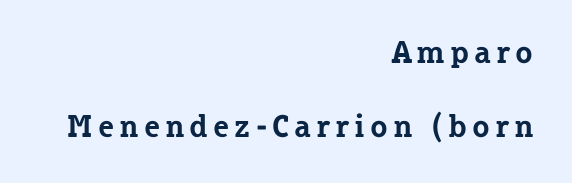
Q: Is the text bold? A: Yes.
Q: Is the text italic (slanted)? A: No, it is upright.
Q: Is the typeface a serif or a sans-serif typeface? A: Serif.
Q: Is the text underlined? A: No.
Q: How is the paragraph aligned? A: Right-aligned.
Q: Is the spacing between lines tight, normal or loose? A: Loose.
Q: Width (condensed, normal, or wide)? A: Normal.
Q: Stroke contrast? A: Low.
Q: x-height? A: Medium.
Q: Monospaced? A: No.
